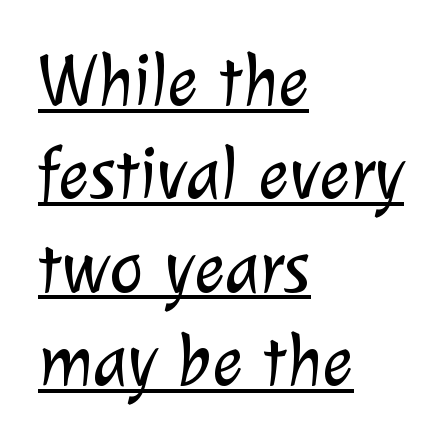
Q: Is the text bold? A: No.
Q: Is the typeface a serif or a sans-serif typeface? A: Sans-serif.
Q: Is the text underlined? A: Yes.
Q: How is the paragraph aligned? A: Left-aligned.
Q: Is the spacing between letters normal or unusually wide? A: Normal.
Q: Is the spacing between lines tight, normal or loose? A: Normal.
Q: Width (condensed, normal, or wide)? A: Normal.
Q: Stroke contrast? A: Low.
Q: x-height? A: Medium.
Q: Monospaced? A: No.
